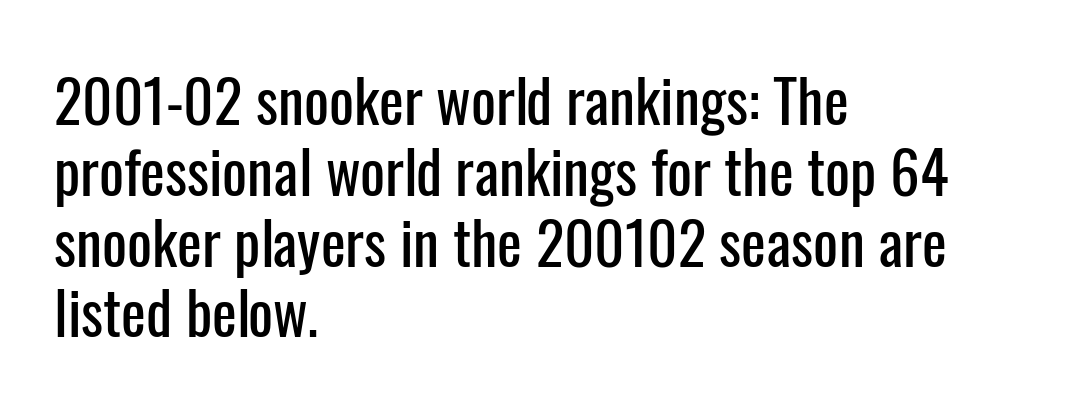
Q: Is the text italic (slanted)? A: No, it is upright.
Q: Is the typeface a serif or a sans-serif typeface? A: Sans-serif.
Q: Is the text underlined? A: No.
Q: How is the paragraph aligned? A: Left-aligned.
Q: Is the spacing between letters normal or unusually wide? A: Normal.
Q: Width (condensed, normal, or wide)? A: Condensed.
Q: Stroke contrast? A: Low.
Q: x-height? A: Medium.
Q: Monospaced? A: No.
